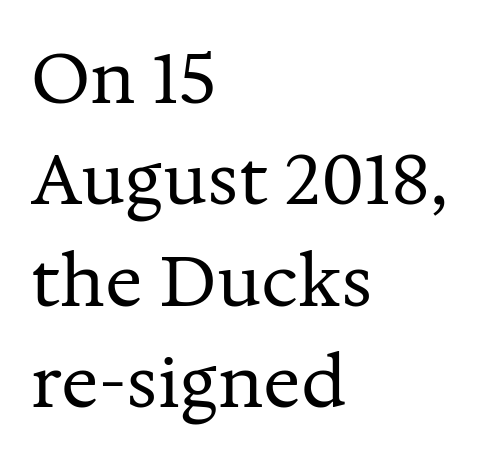
The baseline area is clear. Is the stroke heavy? The answer is a plain regular-or-lighter. The letters carry serifs — small finishing strokes at the ends of their stems. You could not count columns in this text — the font is proportionally spaced.
